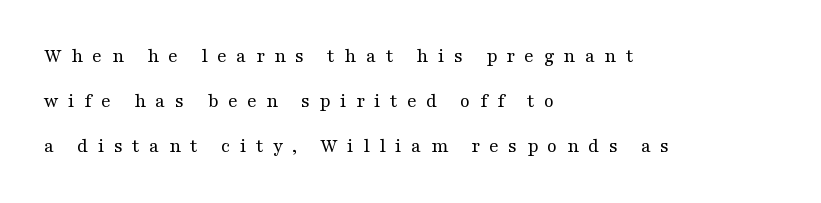
The image shows 20 px text type, upright; set left-aligned, loose line spacing (2.25x), unusually wide letter spacing (+0.47 em), not underlined.
